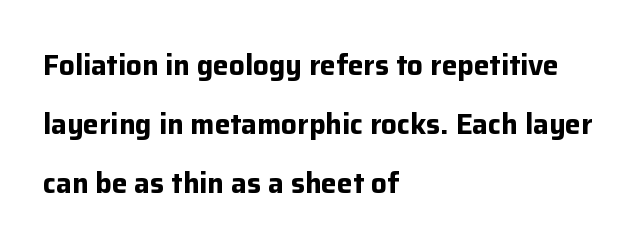
Q: Is the text bold? A: Yes.
Q: Is the text italic (slanted)? A: No, it is upright.
Q: Is the typeface a serif or a sans-serif typeface? A: Sans-serif.
Q: Is the text underlined? A: No.
Q: How is the paragraph aligned? A: Left-aligned.
Q: Is the spacing between letters normal or unusually wide? A: Normal.
Q: Is the spacing between lines tight, normal or loose? A: Loose.
Q: Width (condensed, normal, or wide)? A: Normal.
Q: Stroke contrast? A: Low.
Q: x-height? A: Medium.
Q: Monospaced? A: No.
